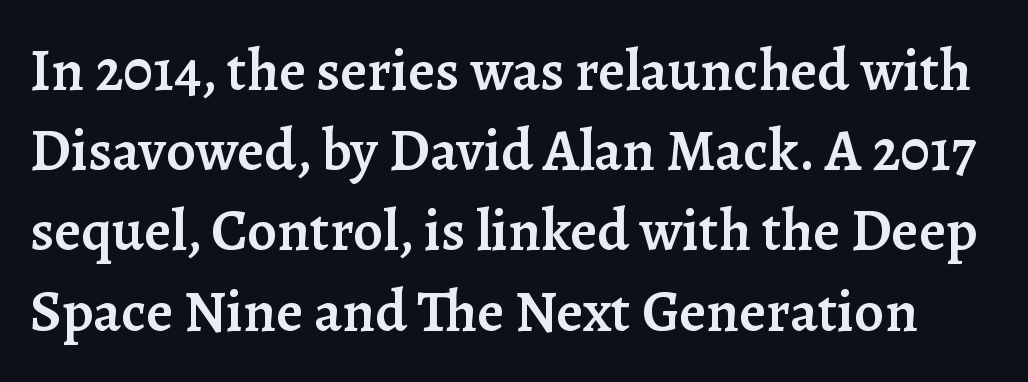
Q: Is the text bold? A: Semi-bold.
Q: Is the text italic (slanted)? A: No, it is upright.
Q: Is the typeface a serif or a sans-serif typeface? A: Serif.
Q: Is the text underlined? A: No.
Q: Is the spacing between letters normal or unusually wide? A: Normal.
Q: Is the spacing between lines tight, normal or loose? A: Normal.
Q: Width (condensed, normal, or wide)? A: Normal.
Q: Stroke contrast? A: Low.
Q: x-height? A: Medium.
Q: Monospaced? A: No.
